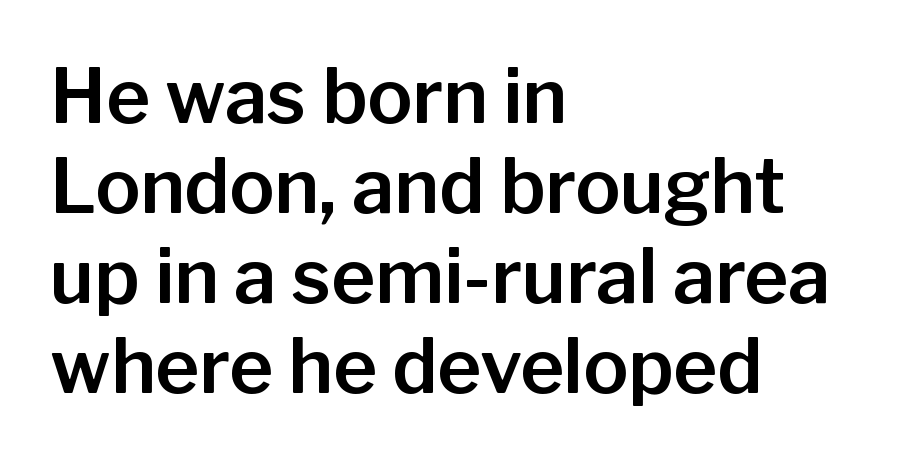
The image shows 75 px sans-serif type, upright; set left-aligned, line spacing 1.2x, normal letter spacing, not underlined; low stroke contrast and a medium x-height.
